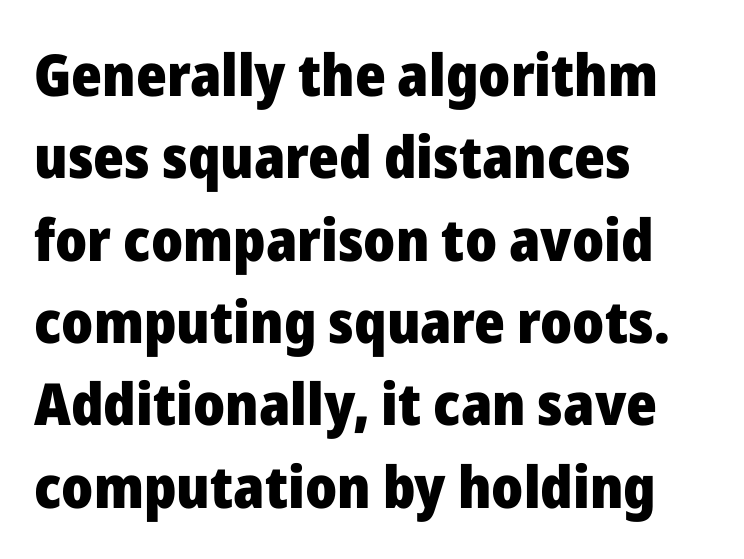
The image shows 58 px heavy sans-serif type, upright; set left-aligned, normal line spacing (1.42x), normal letter spacing, not underlined; low stroke contrast and a medium x-height.
